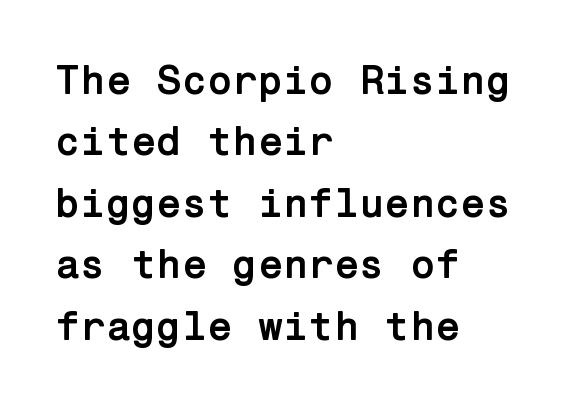
The image shows 41 px semibold sans-serif type, upright; set left-aligned, normal line spacing (1.5x), normal letter spacing, not underlined; low stroke contrast and a medium x-height.
